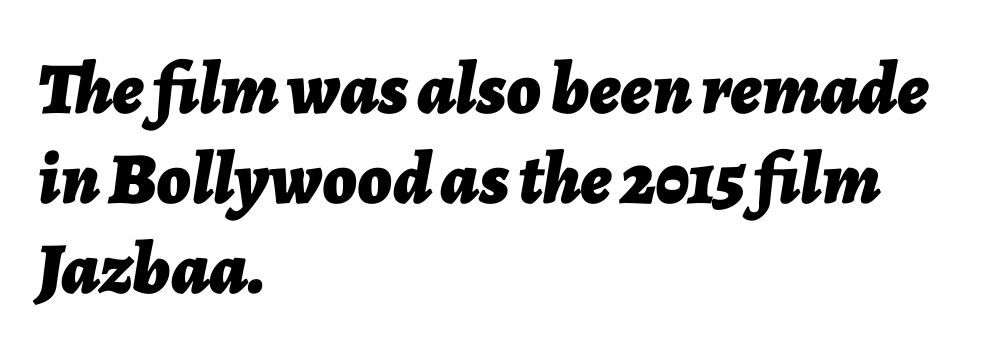
Q: Is the text bold? A: Yes.
Q: Is the text italic (slanted)? A: Yes, it leans right by about 7 degrees.
Q: Is the text underlined? A: No.
Q: How is the paragraph aligned? A: Left-aligned.
Q: Is the spacing between letters normal or unusually wide? A: Normal.
Q: Width (condensed, normal, or wide)? A: Normal.
Q: Stroke contrast? A: Low.
Q: x-height? A: Medium.
Q: Monospaced? A: No.
